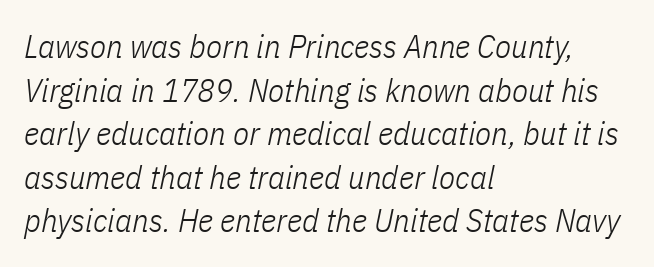
Q: Is the text bold? A: No.
Q: Is the text italic (slanted)? A: Yes, it leans right by about 11 degrees.
Q: Is the text underlined? A: No.
Q: How is the paragraph aligned? A: Left-aligned.
Q: Is the spacing between letters normal or unusually wide? A: Normal.
Q: Is the spacing between lines tight, normal or loose? A: Normal.
Q: Width (condensed, normal, or wide)? A: Condensed.
Q: Stroke contrast? A: Low.
Q: x-height? A: Medium.
Q: Monospaced? A: No.
